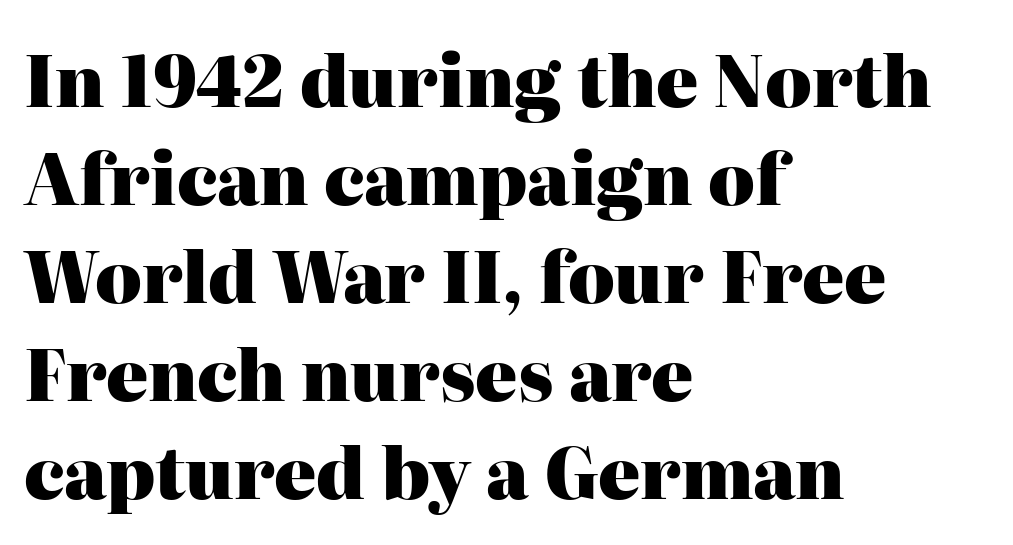
Q: Is the text bold? A: Yes.
Q: Is the text italic (slanted)? A: No, it is upright.
Q: Is the typeface a serif or a sans-serif typeface? A: Serif.
Q: Is the text underlined? A: No.
Q: How is the paragraph aligned? A: Left-aligned.
Q: Is the spacing between letters normal or unusually wide? A: Normal.
Q: Is the spacing between lines tight, normal or loose? A: Normal.
Q: Width (condensed, normal, or wide)? A: Normal.
Q: Stroke contrast? A: High.
Q: x-height? A: Medium.
Q: Monospaced? A: No.
